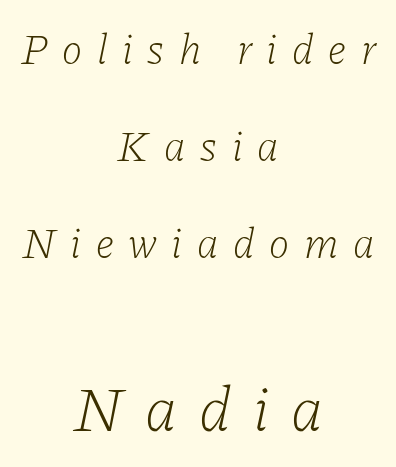
{"serif": "yes", "italic": "yes", "lean": "right", "slant_degrees": 11, "bold": "no", "weight": "light", "width": "normal", "stroke_contrast": "low", "x_height": "medium", "monospaced": "no", "underline": "no", "align": "center", "line_spacing": "loose", "line_spacing_ratio": 2.26, "letter_spacing": "wide", "letter_spacing_em": 0.34, "larger_block": "second", "size_ratio": 1.49, "glyph_px": 64}
